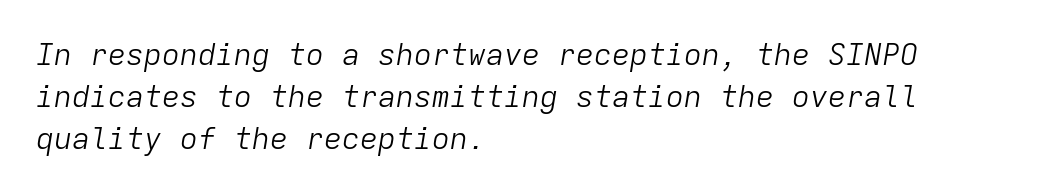
The image shows 30 px light type, italic (leaning right), monospaced; set left-aligned, normal line spacing (1.4x), normal letter spacing, not underlined; low stroke contrast and a medium x-height.
